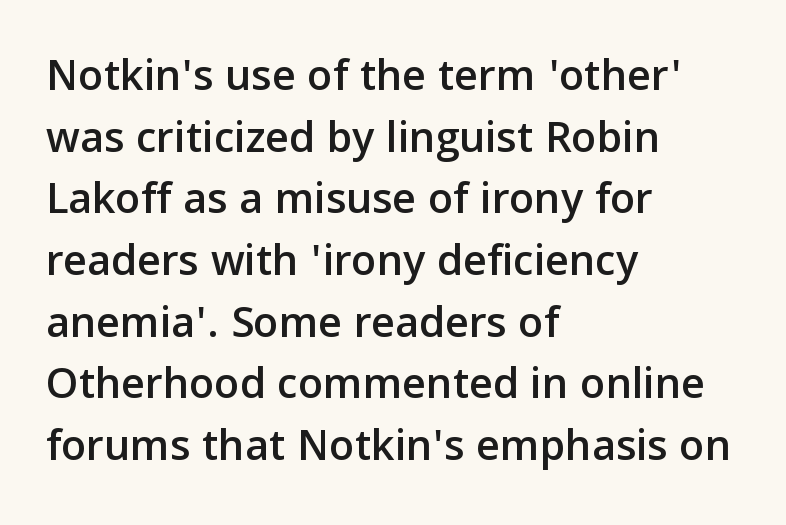
{"serif": "no", "italic": "no", "width": "normal", "stroke_contrast": "low", "x_height": "medium", "monospaced": "no", "underline": "no", "align": "left", "line_spacing": "normal", "line_spacing_ratio": 1.34, "letter_spacing": "normal", "letter_spacing_em": 0.0, "glyph_px": 46}
